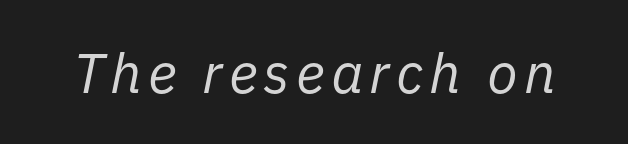
Q: Is the text bold? A: No.
Q: Is the text italic (slanted)? A: Yes, it leans right by about 11 degrees.
Q: Is the text underlined? A: No.
Q: Width (condensed, normal, or wide)? A: Normal.
Q: Stroke contrast? A: Low.
Q: x-height? A: Medium.
Q: Monospaced? A: No.
